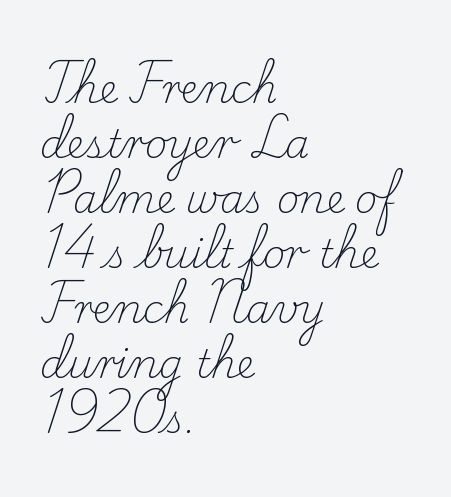
Q: Is the text bold? A: No.
Q: Is the text italic (slanted)? A: Yes.
Q: Is the typeface a serif or a sans-serif typeface? A: Serif.
Q: Is the text underlined? A: No.
Q: How is the paragraph aligned? A: Left-aligned.
Q: Is the spacing between letters normal or unusually wide? A: Normal.
Q: Is the spacing between lines tight, normal or loose? A: Normal.
Q: Width (condensed, normal, or wide)? A: Normal.
Q: Stroke contrast? A: Low.
Q: x-height? A: Small.
Q: Monospaced? A: No.
